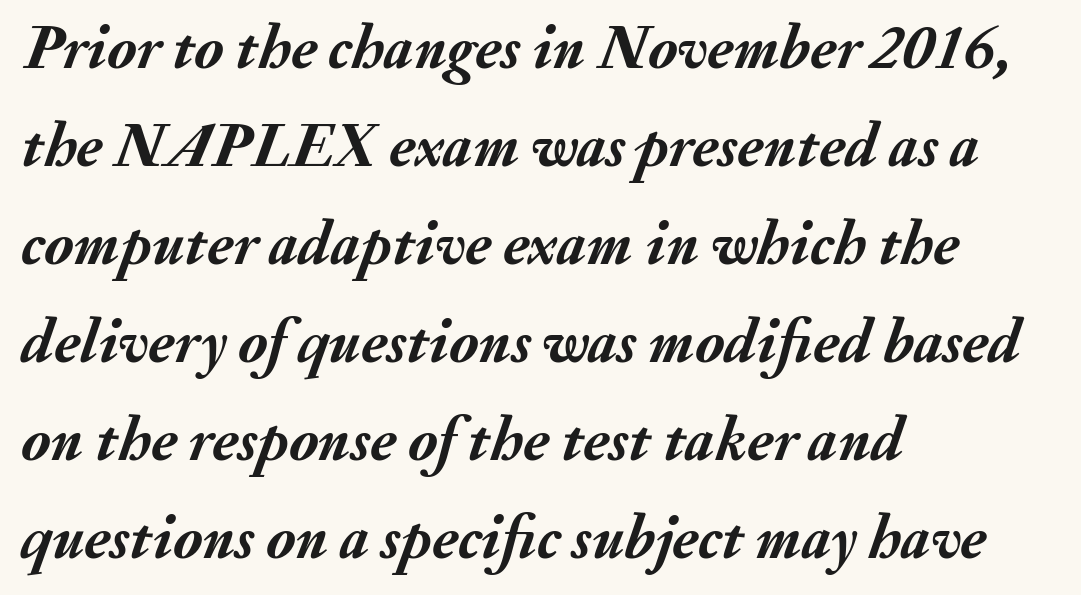
Q: Is the text bold? A: Yes.
Q: Is the text italic (slanted)? A: Yes, it leans right by about 20 degrees.
Q: Is the text underlined? A: No.
Q: How is the paragraph aligned? A: Left-aligned.
Q: Is the spacing between letters normal or unusually wide? A: Normal.
Q: Is the spacing between lines tight, normal or loose? A: Normal.
Q: Width (condensed, normal, or wide)? A: Normal.
Q: Stroke contrast? A: Medium.
Q: x-height? A: Small.
Q: Monospaced? A: No.
